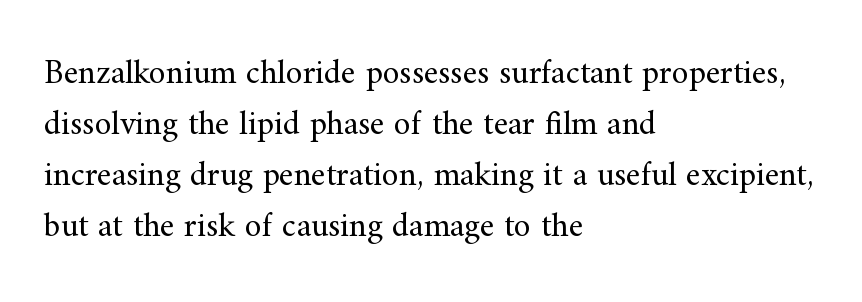
{"serif": "yes", "italic": "no", "bold": "no", "weight": "regular", "width": "normal", "stroke_contrast": "medium", "x_height": "small", "monospaced": "no", "underline": "no", "align": "left", "line_spacing": "normal", "line_spacing_ratio": 1.5, "letter_spacing": "normal", "letter_spacing_em": 0.0, "glyph_px": 34}
